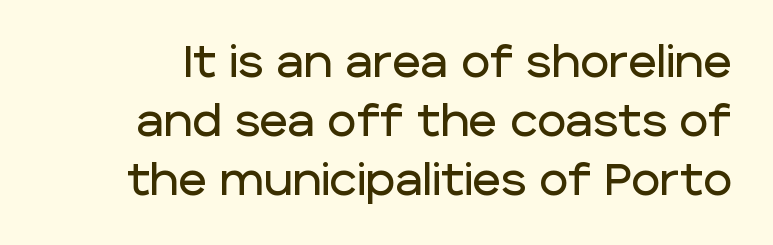
The image shows 44 px sans-serif type, upright; set normal line spacing (1.34x), normal letter spacing, not underlined; low stroke contrast and a large x-height.
